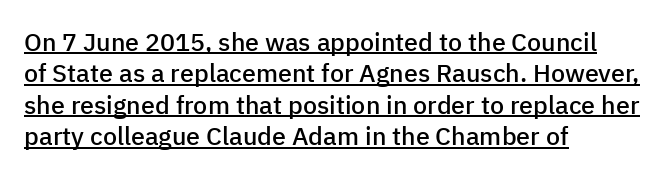
Strokes here are thickened, but only to semibold level. What stands out about the letter spacing? Nothing — it is the standard amount. Regarding leading, the lines here are spaced in the standard way. In terms of posture, this sample is upright. Visually the block forms a straight wall on the left and a jagged coastline on the right. The glyphs are accompanied by a horizontal stroke just below them.
